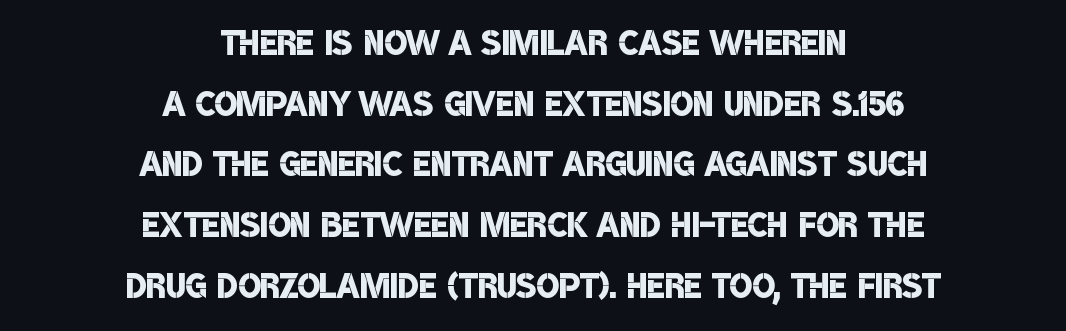
Q: Is the text bold? A: Semi-bold.
Q: Is the typeface a serif or a sans-serif typeface? A: Sans-serif.
Q: Is the text underlined? A: No.
Q: How is the paragraph aligned? A: Centered.
Q: Is the spacing between letters normal or unusually wide? A: Normal.
Q: Is the spacing between lines tight, normal or loose? A: Normal.
Q: Width (condensed, normal, or wide)? A: Condensed.
Q: Stroke contrast? A: Low.
Q: x-height? A: Large.
Q: Monospaced? A: No.
